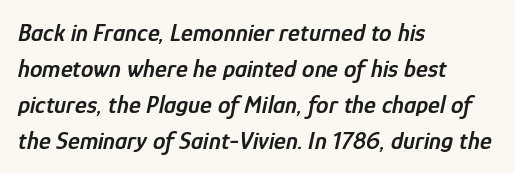
The sample has been set in demibold, a notch under bold. The lines are quadded left. The passage shown has conventional tracking throughout. You can tell it's italic because the verticals aren't actually vertical. If you measured baseline to baseline, you'd find a middling distance. The strip under each line holds only bare page.
